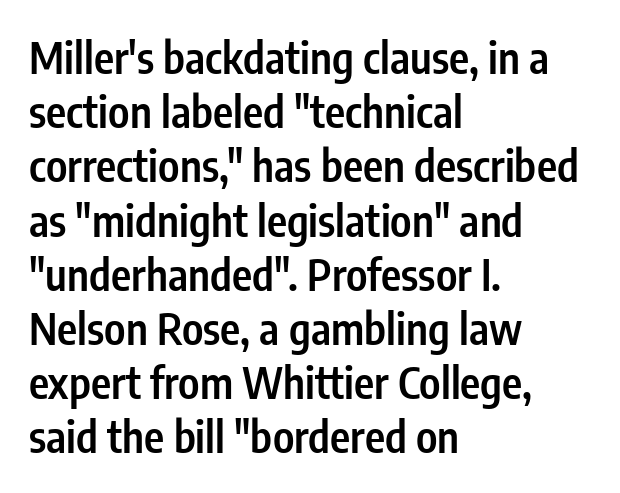
The space beneath each line is pristine and unruled. Grotesque or geometric, the face here clearly has no serifs. The line-height multiplier appears to be the usual default. There is no visible air inserted between adjacent glyphs. This is moderately heavy type, rendered in semibold.
